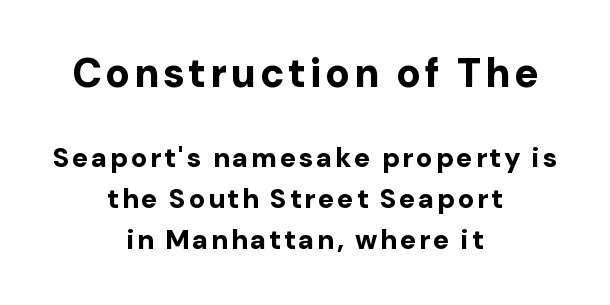
{"serif": "no", "italic": "no", "bold": "yes", "weight": "bold", "width": "normal", "stroke_contrast": "low", "x_height": "medium", "monospaced": "no", "underline": "no", "align": "center", "line_spacing": "normal", "line_spacing_ratio": 1.52, "larger_block": "first", "size_ratio": 1.48, "glyph_px": 40}
